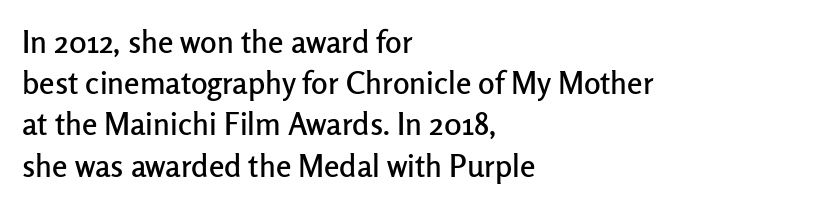
Is there any slant? The stems are plumb. What's the leading like? Ordinary, nothing unusual. Think of a printed novel: that variable character pitch is what you see here. There is no visible air inserted between adjacent glyphs. Font category for this specimen: sans-serif.
